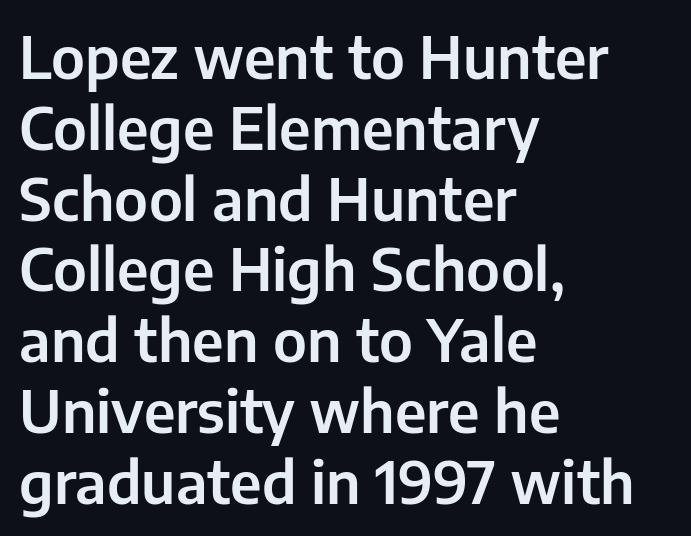
Proportional: the letters do not fall into vertical columns. Check under the words: just untouched page. When letters stand straight like this, we call the style roman or upright. Check where the strokes stop: nothing finishes them off — pure sans. Teacher's note: observe the even left margin — that is flush-left alignment. The letterforms sit shoulder to shoulder at normal distance.
